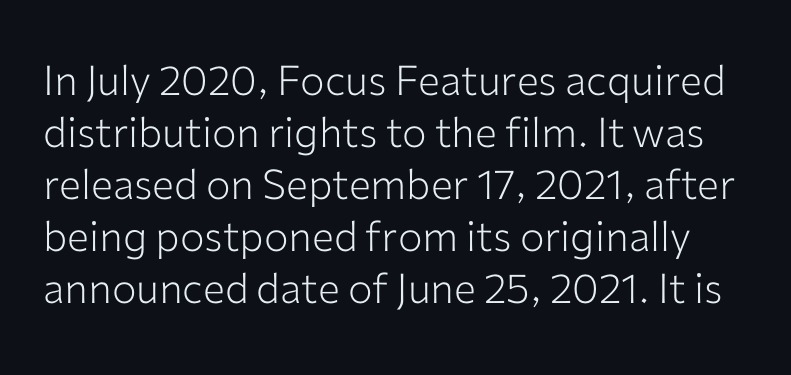
Only glyphs here, with clear space below each row. The font family rendered here belongs to the sans-serif group. These lines are rendered in a variable-pitch font. The font's upright variant was chosen for this text. Here the glyphs are tracked normally, forming tight word shapes. Does the leading feel generous? No, just average.
